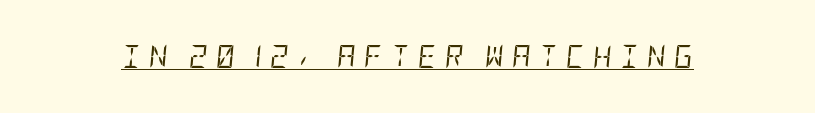
The image shows 23 px text type, italic (leaning right); set unusually wide letter spacing (+0.36 em), underlined.
